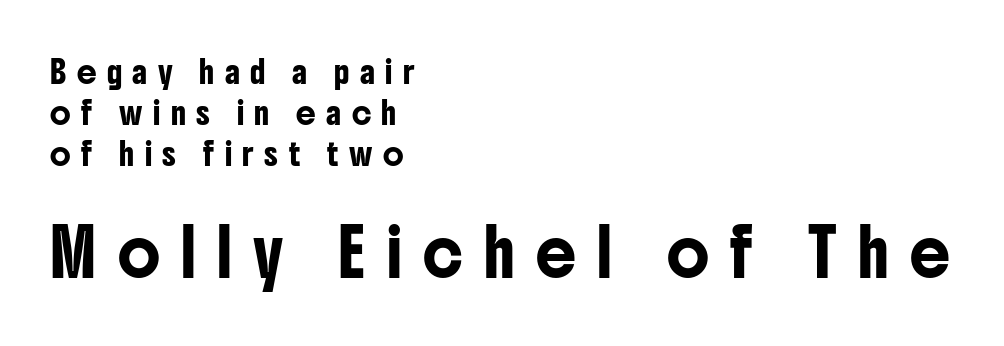
Upright lettering throughout. Letter spacing: wide. Has an underline been added? It has not. Compare the two chunks: the lower has the greater cap height. Serifs: no, the terminals of the letterforms are clean.
